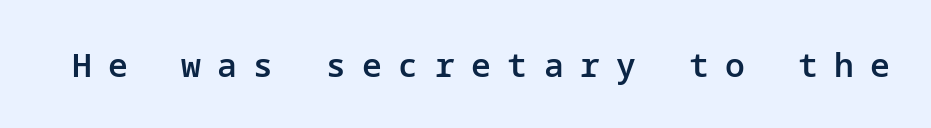
Q: Is the text bold? A: Semi-bold.
Q: Is the text italic (slanted)? A: No, it is upright.
Q: Is the typeface a serif or a sans-serif typeface? A: Sans-serif.
Q: Is the text underlined? A: No.
Q: Is the spacing between letters normal or unusually wide? A: Unusually wide.
Q: Width (condensed, normal, or wide)? A: Normal.
Q: Stroke contrast? A: Low.
Q: x-height? A: Medium.
